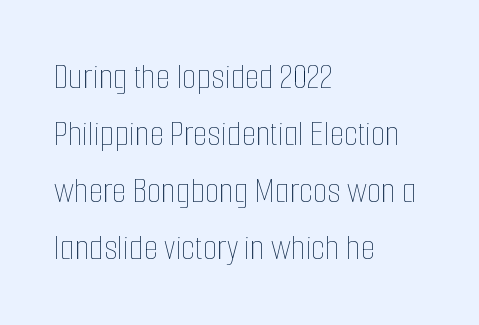
The font sits on the lighter half of the weight spectrum, regular included. Every stem runs plumb, perpendicular to the baseline. Any mark beneath the type? The region is blank. The ragged edge is on the right, which tells us the setting is flush left. Varying glyph widths throughout — classic text-font behaviour.
